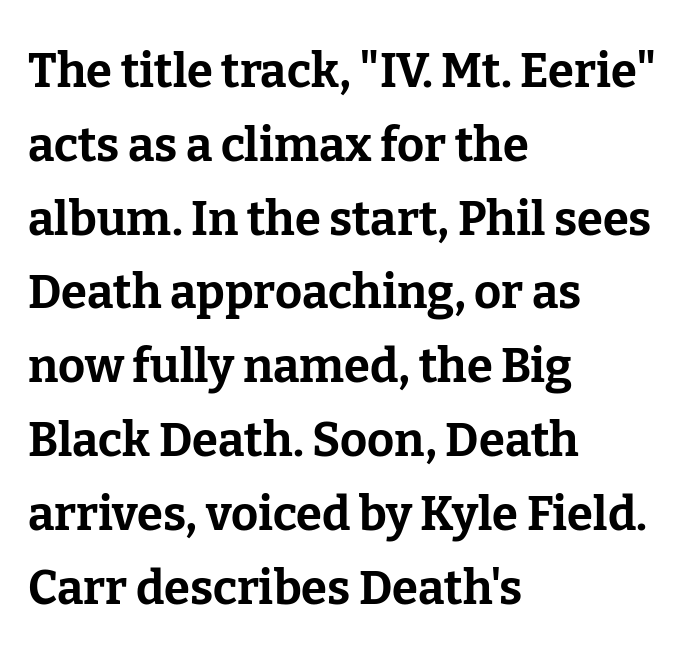
{"serif": "yes", "italic": "no", "bold": "yes", "weight": "bold", "width": "normal", "stroke_contrast": "low", "x_height": "medium", "monospaced": "no", "underline": "no", "align": "left", "line_spacing": "normal", "line_spacing_ratio": 1.57, "letter_spacing": "normal", "letter_spacing_em": 0.0, "glyph_px": 47}
